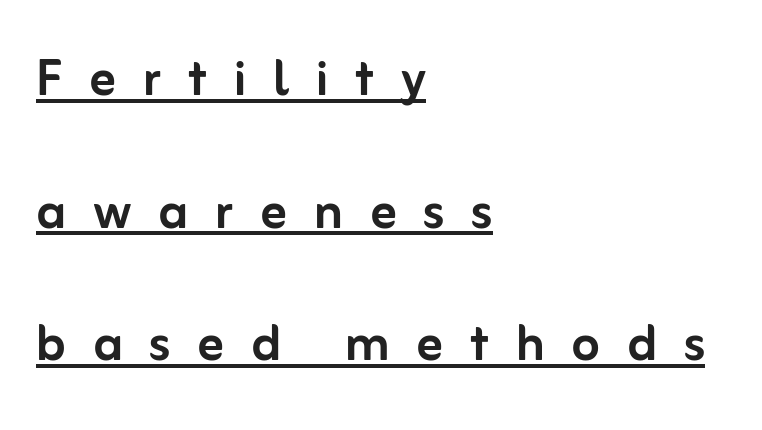
The image shows 65 px sans-serif type, upright; set left-aligned, loose line spacing (2.04x), unusually wide letter spacing (+0.41 em), underlined; low stroke contrast and a medium x-height.
